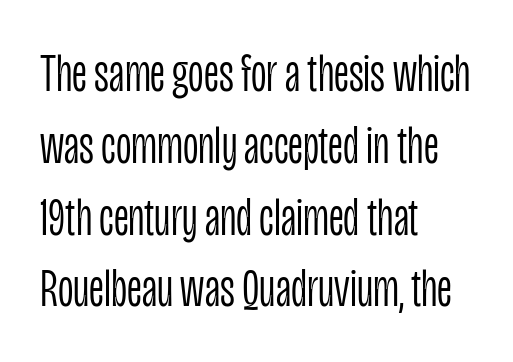
Q: Is the text bold? A: No.
Q: Is the text italic (slanted)? A: No, it is upright.
Q: Is the typeface a serif or a sans-serif typeface? A: Sans-serif.
Q: Is the text underlined? A: No.
Q: How is the paragraph aligned? A: Left-aligned.
Q: Is the spacing between letters normal or unusually wide? A: Normal.
Q: Is the spacing between lines tight, normal or loose? A: Normal.
Q: Width (condensed, normal, or wide)? A: Condensed.
Q: Stroke contrast? A: Low.
Q: x-height? A: Large.
Q: Monospaced? A: No.
